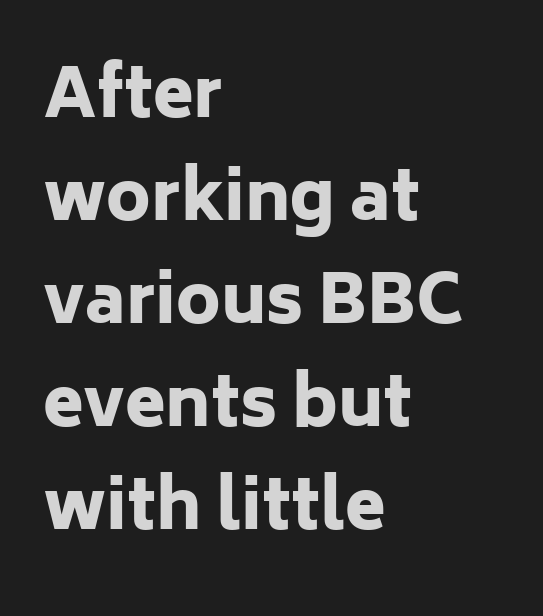
The image shows 66 px heavy sans-serif type, upright; set left-aligned, normal line spacing (1.56x), normal letter spacing, not underlined; low stroke contrast and a medium x-height.
